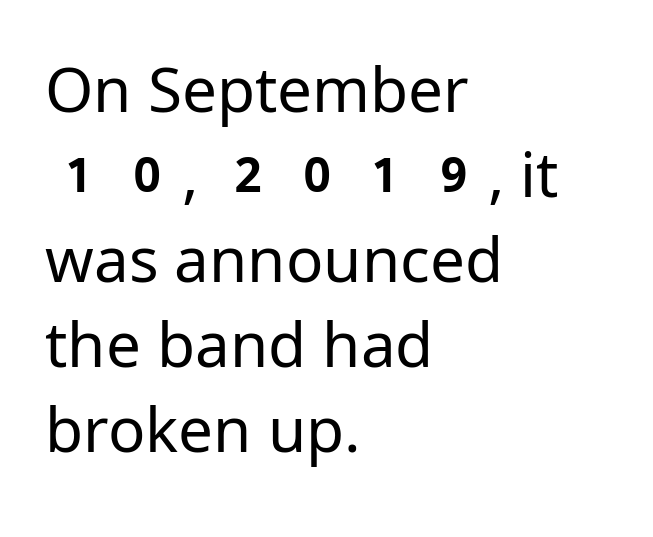
{"serif": "no", "italic": "no", "bold": "no", "weight": "regular", "width": "normal", "stroke_contrast": "low", "x_height": "medium", "monospaced": "no", "underline": "no", "align": "left", "line_spacing": "normal", "line_spacing_ratio": 1.37, "letter_spacing": "normal", "letter_spacing_em": 0.0, "glyph_px": 62}
